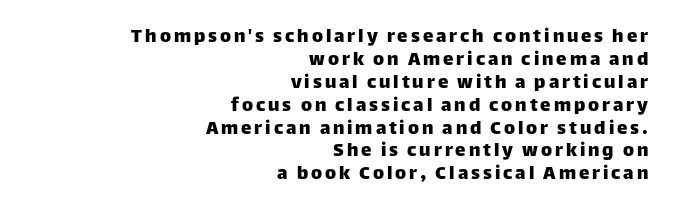
The image shows 21 px text type, upright; set right-aligned, tight line spacing (1.09x), not underlined.
